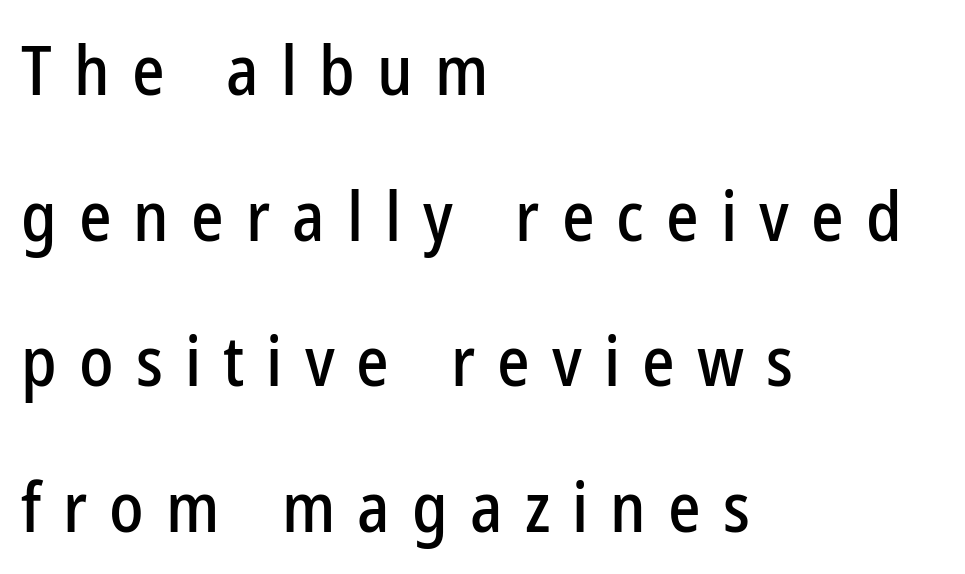
Caption: multi-line text, flush left, ragged right. The letters advance in unequal steps, a hallmark of proportional type. The space directly below the letters is spotless. The horizontal fit of the characters is loose and conspicuously gappy. If you measured baseline to baseline, you'd find a long distance. Are there feet on the stems? There aren't — it's a sans.
